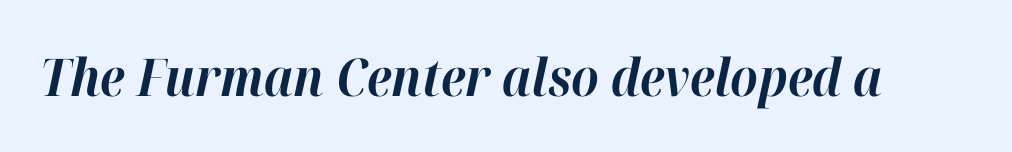
{"italic": "yes", "lean": "right", "slant_degrees": 12, "bold": "yes", "weight": "bold", "width": "normal", "stroke_contrast": "high", "x_height": "medium", "monospaced": "no", "underline": "no", "letter_spacing": "normal", "letter_spacing_em": 0.0, "glyph_px": 52}
